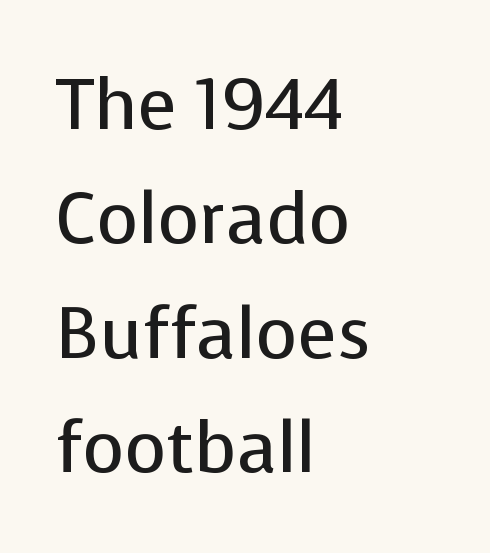
{"serif": "no", "italic": "no", "bold": "no", "weight": "regular", "width": "normal", "stroke_contrast": "low", "x_height": "medium", "monospaced": "no", "underline": "no", "align": "left", "line_spacing": "normal", "line_spacing_ratio": 1.59, "letter_spacing": "normal", "letter_spacing_em": 0.0, "glyph_px": 72}
